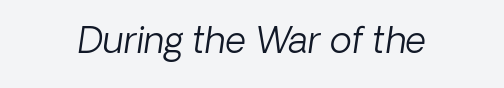
Unlike a traditional serif, this face leaves its strokes unadorned. Weight: not bold — regular or lighter. You could call the tracking neutral — neither tight nor loose. The passage shown is typed in a proportional face where columns would drift. The area under the type is left untouched.
